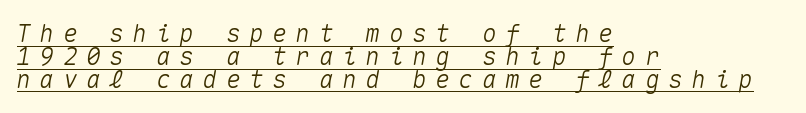
Q: Is the text italic (slanted)? A: Yes, it leans right by about 10 degrees.
Q: Is the text underlined? A: Yes.
Q: How is the paragraph aligned? A: Left-aligned.
Q: Is the spacing between letters normal or unusually wide? A: Unusually wide.
Q: Is the spacing between lines tight, normal or loose? A: Tight.
